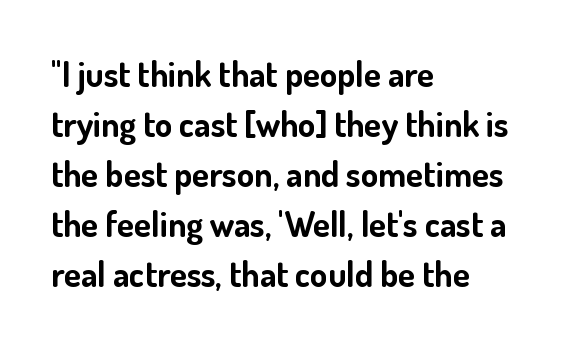
{"serif": "no", "italic": "no", "bold": "yes", "weight": "bold", "width": "normal", "stroke_contrast": "low", "x_height": "small", "monospaced": "no", "underline": "no", "align": "left", "line_spacing": "normal", "line_spacing_ratio": 1.43, "letter_spacing": "normal", "letter_spacing_em": 0.0, "glyph_px": 35}
